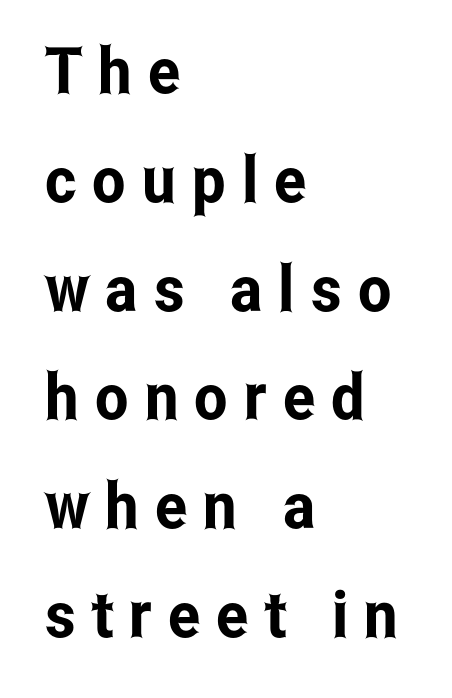
Do the letters lean? They stand straight. Unlike a traditional serif, this face leaves its strokes unadorned. Notice how the passage keeps a crisp vertical edge on the left only. Anything drawn beneath the words? Only blank space. How are the letters spaced? Widely, with obvious added tracking. The letters advance in unequal steps, a hallmark of proportional type.
